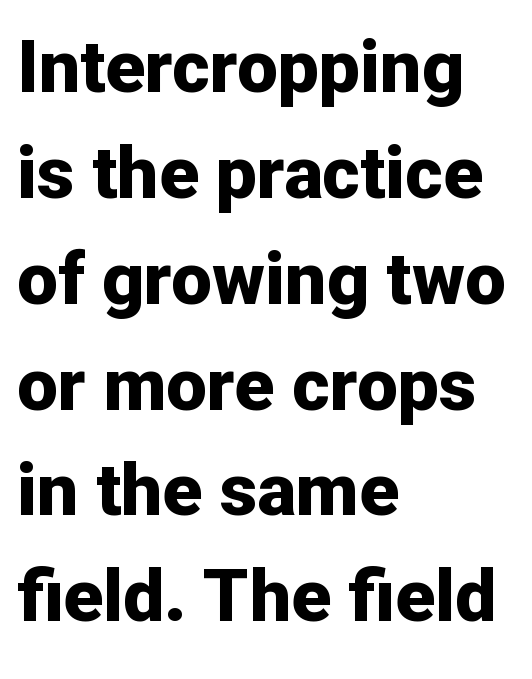
{"serif": "no", "italic": "no", "bold": "yes", "weight": "bold", "width": "normal", "stroke_contrast": "low", "x_height": "medium", "monospaced": "no", "underline": "no", "align": "left", "line_spacing": "normal", "line_spacing_ratio": 1.45, "letter_spacing": "normal", "letter_spacing_em": 0.0, "glyph_px": 73}
